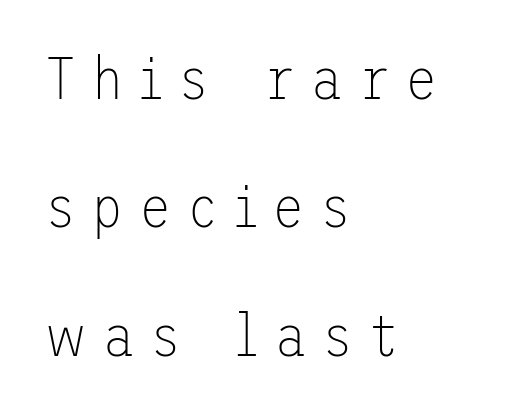
{"serif": "no", "italic": "no", "bold": "no", "weight": "thin", "width": "normal", "stroke_contrast": "low", "x_height": "medium", "underline": "no", "align": "left", "line_spacing": "loose", "line_spacing_ratio": 2.14, "letter_spacing": "wide", "letter_spacing_em": 0.24, "glyph_px": 60}
